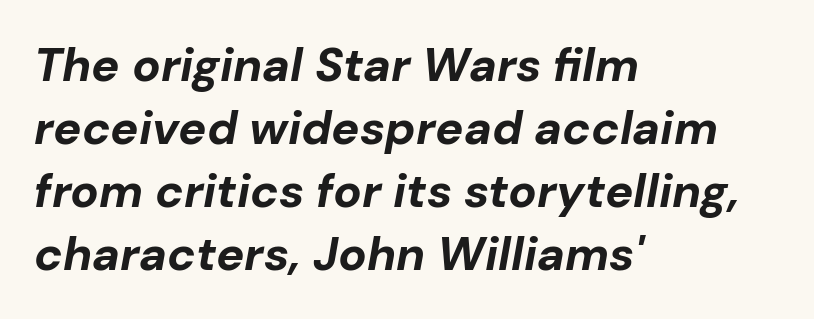
Vertical spacing — default. The glyphs have the mass of a bold cut. The text block is weighted toward the left margin, trailing off unevenly rightward. This rendering leaves character spacing at its baseline value.
